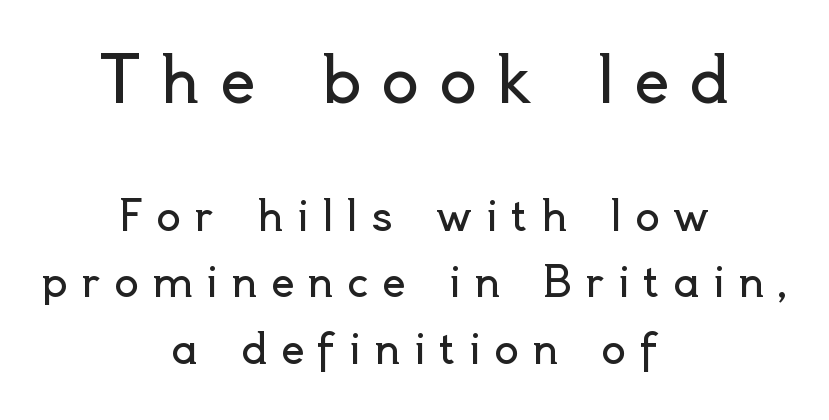
{"serif": "no", "italic": "no", "bold": "no", "weight": "regular", "width": "normal", "x_height": "small", "monospaced": "no", "underline": "no", "align": "center", "line_spacing": "normal", "line_spacing_ratio": 1.62, "letter_spacing": "wide", "letter_spacing_em": 0.33, "larger_block": "first", "size_ratio": 1.51, "glyph_px": 62}
